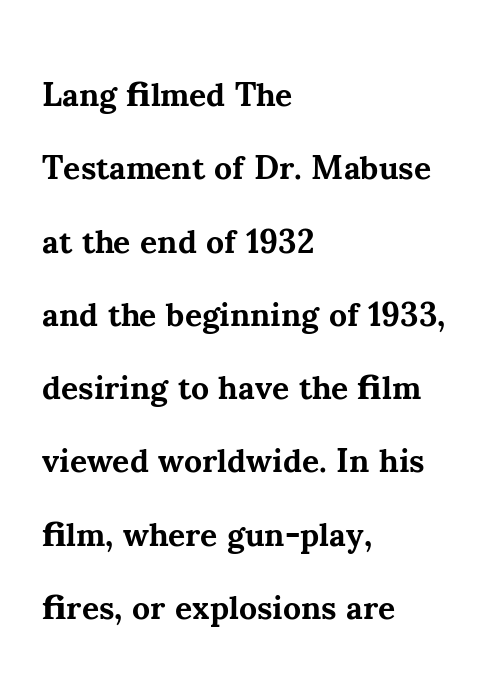
{"serif": "yes", "italic": "no", "bold": "yes", "weight": "bold", "width": "normal", "stroke_contrast": "medium", "x_height": "small", "monospaced": "no", "underline": "no", "align": "left", "line_spacing": "loose", "line_spacing_ratio": 2.22, "letter_spacing": "normal", "letter_spacing_em": 0.0, "glyph_px": 33}
